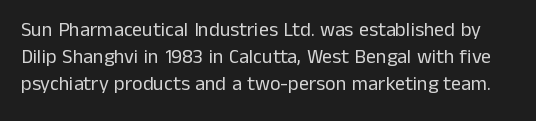
The image shows 20 px text type, upright; set normal line spacing (1.36x), normal letter spacing, not underlined.
